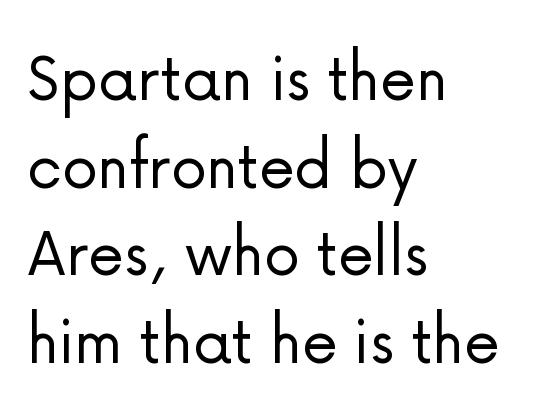
The image shows 73 px light sans-serif type, upright; set left-aligned, line spacing 1.2x, normal letter spacing, not underlined; low stroke contrast and a medium x-height.
